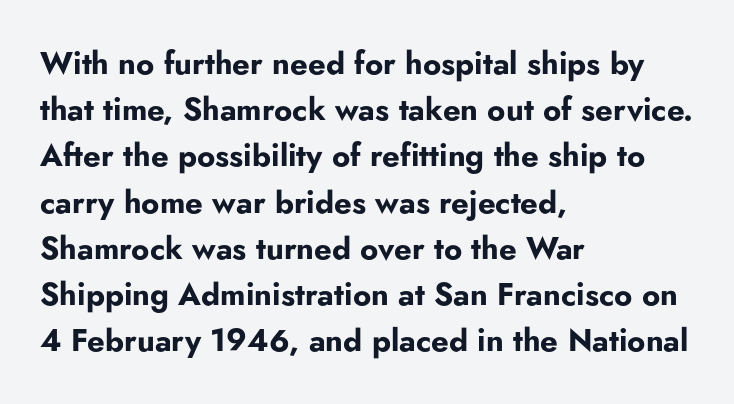
Q: Is the text bold? A: Yes.
Q: Is the text italic (slanted)? A: No, it is upright.
Q: Is the typeface a serif or a sans-serif typeface? A: Sans-serif.
Q: Is the text underlined? A: No.
Q: How is the paragraph aligned? A: Left-aligned.
Q: Is the spacing between letters normal or unusually wide? A: Normal.
Q: Is the spacing between lines tight, normal or loose? A: Normal.
Q: Width (condensed, normal, or wide)? A: Normal.
Q: Stroke contrast? A: Low.
Q: x-height? A: Small.
Q: Monospaced? A: No.
